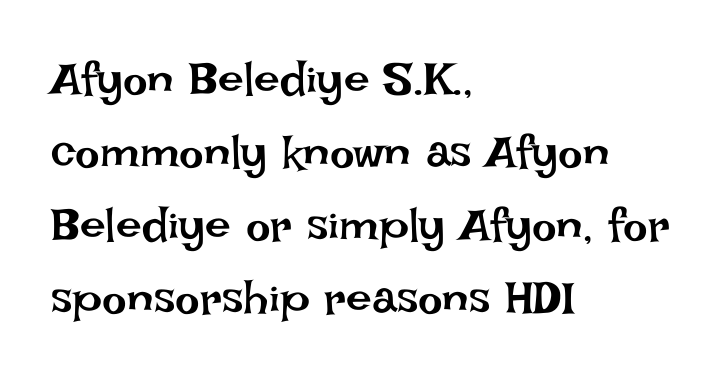
The image shows 46 px regular-weight type, upright; set left-aligned, normal line spacing (1.59x), normal letter spacing, not underlined; low stroke contrast and a large x-height.
